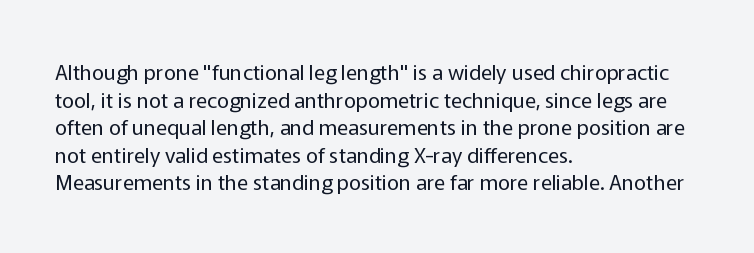
Teacher's note: observe the even left margin — that is flush-left alignment. The line texture is even and compact thanks to regular tracking. The lettering stays uniformly vertical, giving the passage a roman look. The baseline area is clear.
